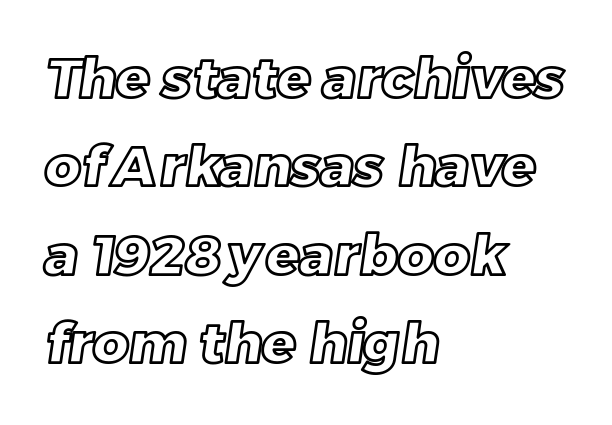
Q: Is the text underlined? A: No.
Q: How is the paragraph aligned? A: Left-aligned.
Q: Is the spacing between letters normal or unusually wide? A: Normal.
Q: Is the spacing between lines tight, normal or loose? A: Normal.
Q: Width (condensed, normal, or wide)? A: Normal.
Q: x-height? A: Large.
Q: Monospaced? A: No.
